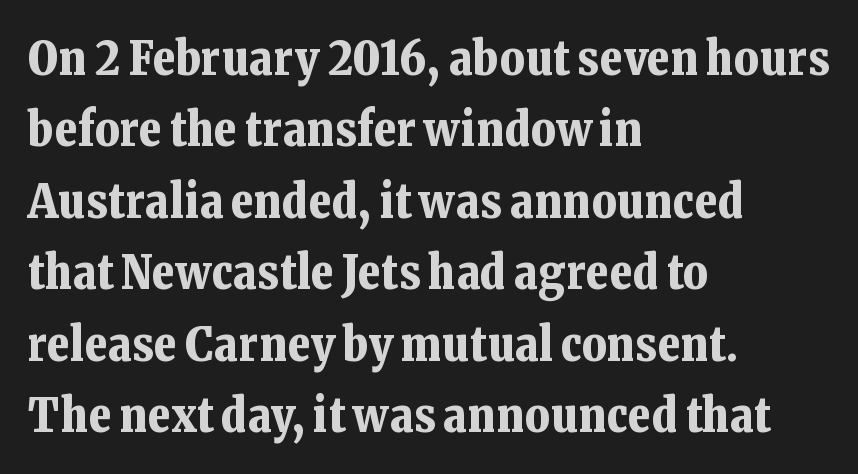
{"serif": "yes", "italic": "no", "bold": "yes", "weight": "bold", "width": "normal", "stroke_contrast": "low", "x_height": "medium", "monospaced": "no", "underline": "no", "align": "left", "line_spacing": "normal", "line_spacing_ratio": 1.52, "letter_spacing": "normal", "letter_spacing_em": 0.0, "glyph_px": 47}
